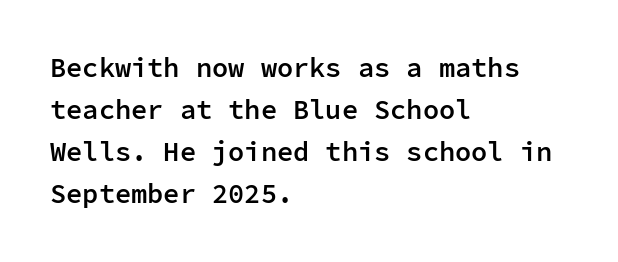
Successive baselines arrive at the customary interval. These lines stack with their left ends in a neat column. Italic? Not at all — the glyphs are vertical. The tracking reads as untouched default to a designer's eye.
